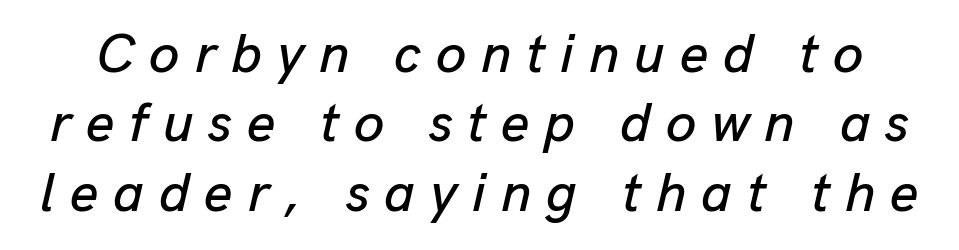
A typesetter would mark this as italic. This sample has the flowing, uneven cadence of proportional lettering. The vertical gap from one line to the next is medium. The strip under each line holds only bare page.
